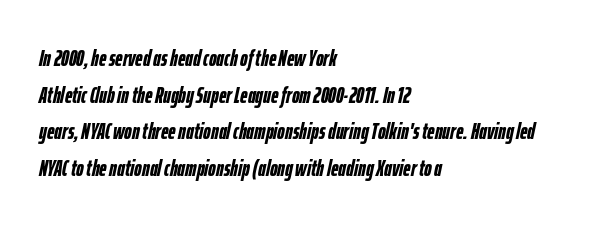
The image shows 23 px bold type, italic (leaning right); set left-aligned, normal line spacing (1.59x), normal letter spacing, not underlined.
